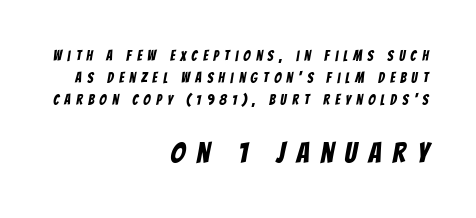
Q: Is the typeface a serif or a sans-serif typeface? A: Sans-serif.
Q: Is the text underlined? A: No.
Q: How is the paragraph aligned? A: Right-aligned.
Q: Is the spacing between letters normal or unusually wide? A: Unusually wide.
Q: Is the spacing between lines tight, normal or loose? A: Normal.
Q: Which block of text is set in a larger size, the first (top) or the second (bottom)? A: The second (bottom) one.
Q: Width (condensed, normal, or wide)? A: Condensed.
Q: Stroke contrast? A: Low.
Q: x-height? A: Large.
Q: Monospaced? A: No.
